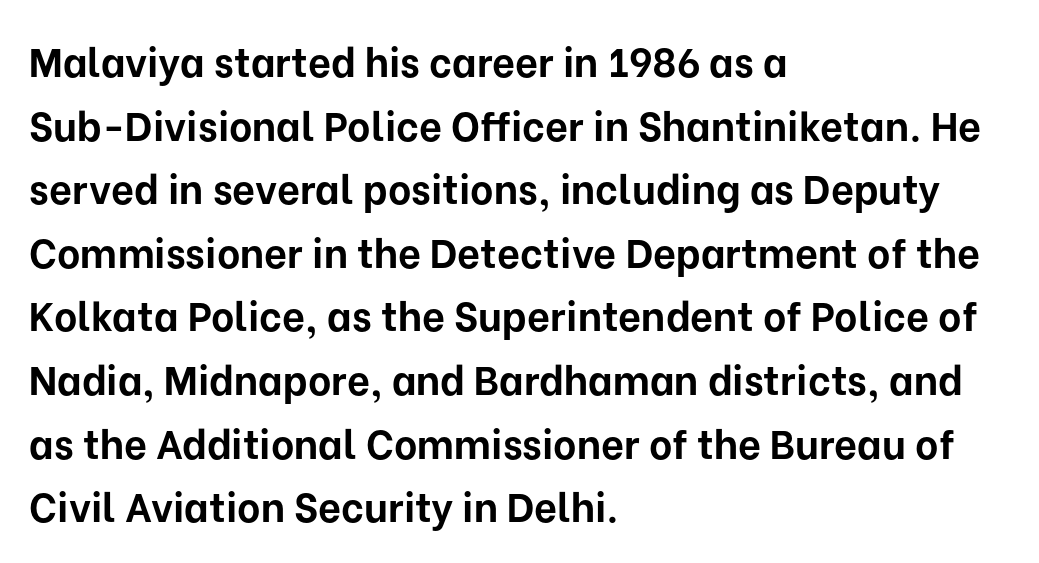
Decoration check: the copy has no underline. The sample has been set heavy, in full bold. Letter spacing: default. Upright lettering throughout.
